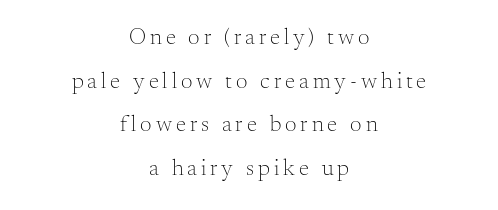
{"italic": "no", "bold": "no", "underline": "no", "align": "center", "line_spacing": "loose", "line_spacing_ratio": 1.9, "glyph_px": 23}
